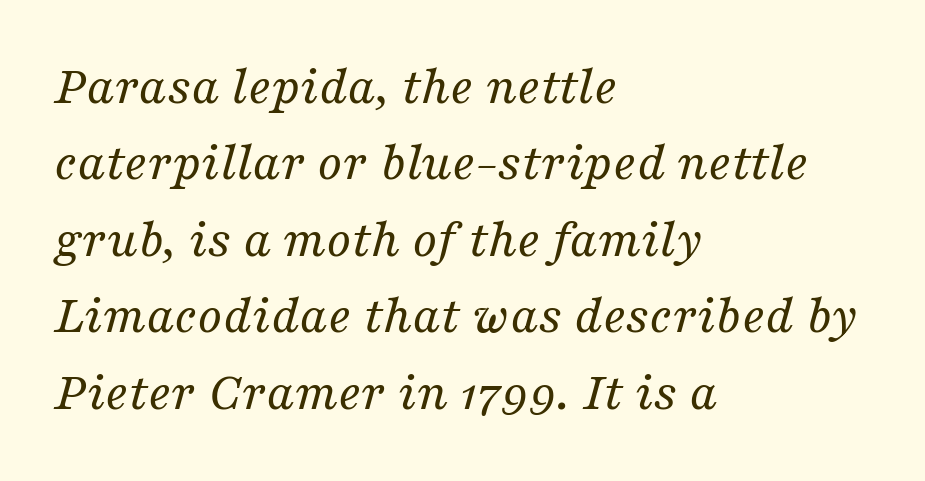
Stroke mass is kept to a normal reading level or below. The passage shown is typed in a proportional face where columns would drift. The passage shown has conventional tracking throughout. Honestly, the row spacing looks completely unremarkable. Unmarked baselines from the first word to the last.
